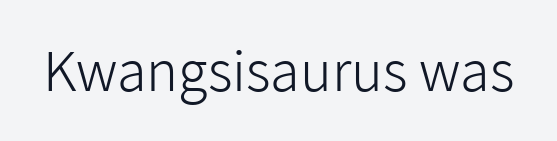
Grotesque or geometric, the face here clearly has no serifs. These lines are rendered in a variable-pitch font. Italic? Not at all — the glyphs are vertical. The cut favours lightness, reaching ordinary text weight at its darkest. In terms of letterspacing, this is plain default setting. Nobody drew a line under any word here.
